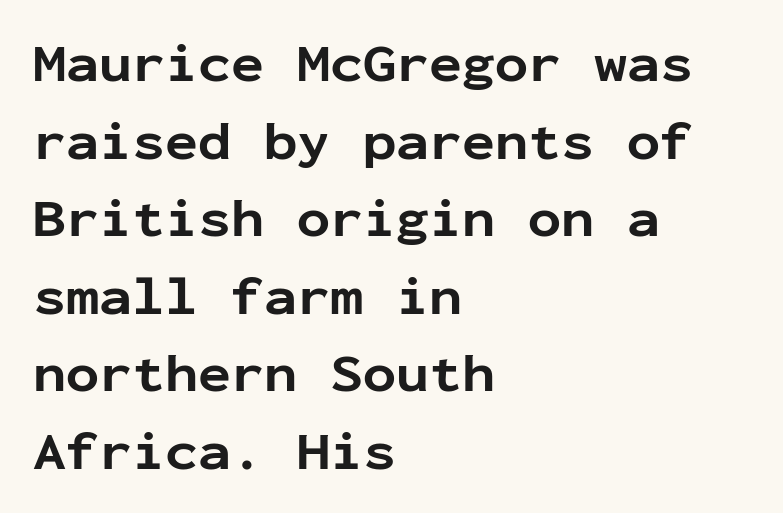
The image shows 55 px bold sans-serif type, upright, monospaced; set left-aligned, normal line spacing (1.41x), normal letter spacing, not underlined; low stroke contrast and a medium x-height.
